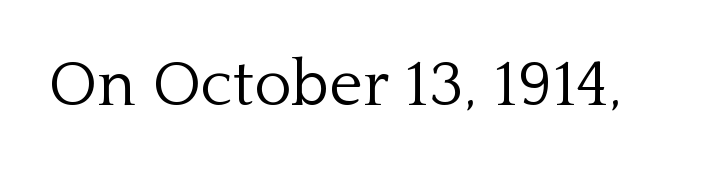
The image shows 64 px light serif type, upright; set normal letter spacing, not underlined; low stroke contrast and a medium x-height.
